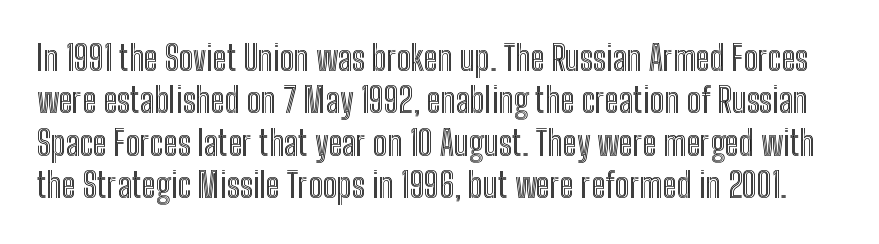
{"italic": "no", "width": "condensed", "x_height": "medium", "monospaced": "no", "underline": "no", "line_spacing": "normal", "line_spacing_ratio": 1.25, "letter_spacing": "normal", "letter_spacing_em": 0.0, "glyph_px": 34}
